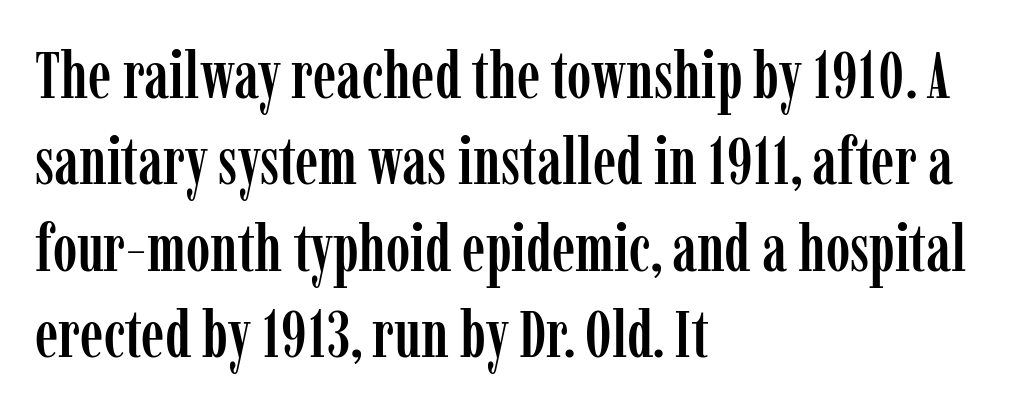
{"serif": "yes", "italic": "no", "width": "condensed", "stroke_contrast": "low", "x_height": "medium", "monospaced": "no", "underline": "no", "align": "left", "line_spacing": "normal", "line_spacing_ratio": 1.31, "letter_spacing": "normal", "letter_spacing_em": 0.0, "glyph_px": 66}
